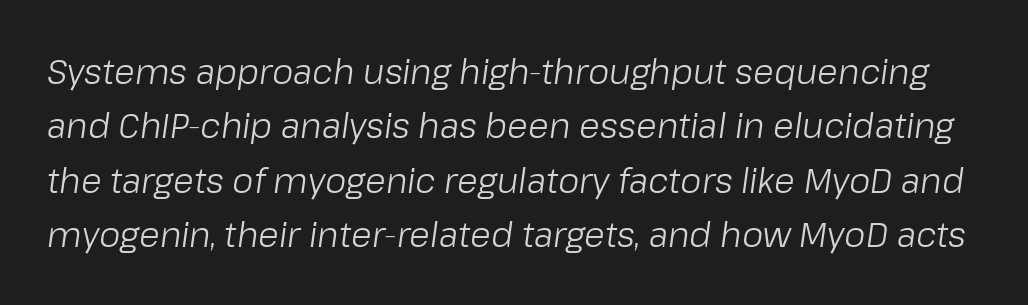
Unbolded letterforms with no extra heft. Do the characters align in a grid? No, the font is proportional. Bare-footed words on every line. In terms of posture, this sample is oblique. Does the leading feel generous? No, just average.
